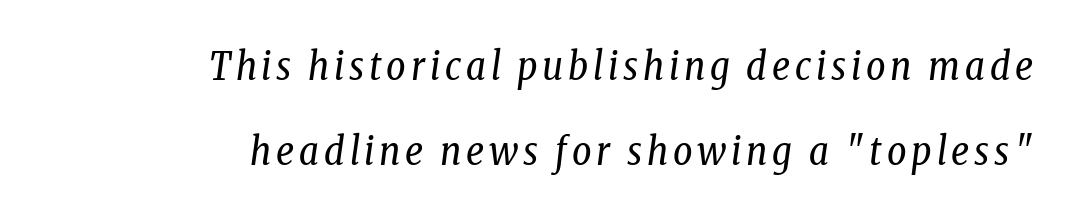
{"serif": "yes", "italic": "yes", "lean": "right", "slant_degrees": 8, "bold": "no", "weight": "regular", "width": "condensed", "stroke_contrast": "low", "x_height": "medium", "monospaced": "no", "underline": "no", "align": "right", "line_spacing": "loose", "line_spacing_ratio": 2.24, "glyph_px": 38}
